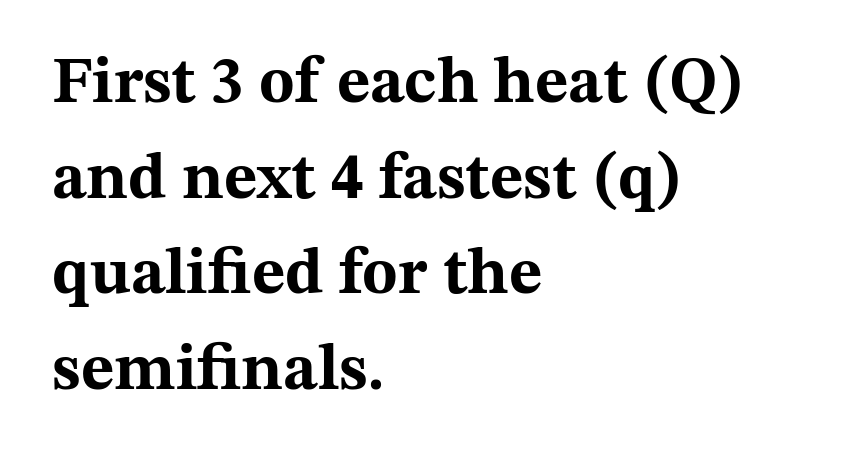
The image shows 65 px bold, wide serif type, upright; set left-aligned, normal line spacing (1.47x), normal letter spacing, not underlined; medium stroke contrast and a medium x-height.
